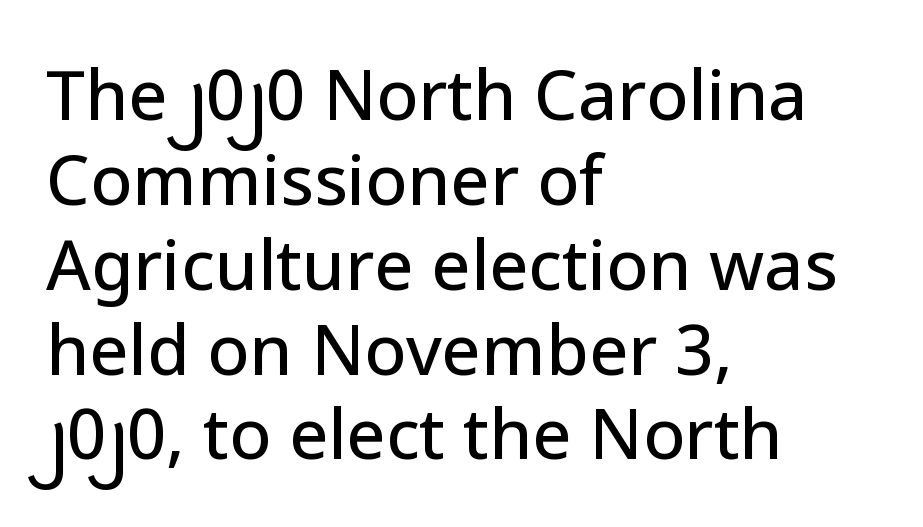
The image shows 69 px sans-serif type, upright; set left-aligned, line spacing 1.23x, normal letter spacing, not underlined; low stroke contrast and a medium x-height.
